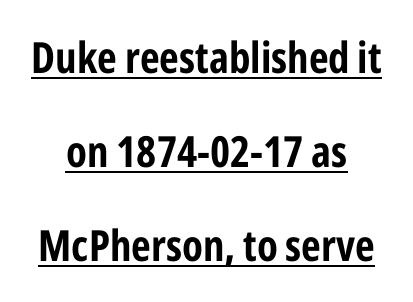
{"serif": "no", "italic": "no", "bold": "yes", "weight": "bold", "width": "condensed", "stroke_contrast": "low", "x_height": "medium", "monospaced": "no", "underline": "yes", "align": "center", "line_spacing": "loose", "line_spacing_ratio": 2.19, "letter_spacing": "normal", "letter_spacing_em": 0.0, "glyph_px": 43}
